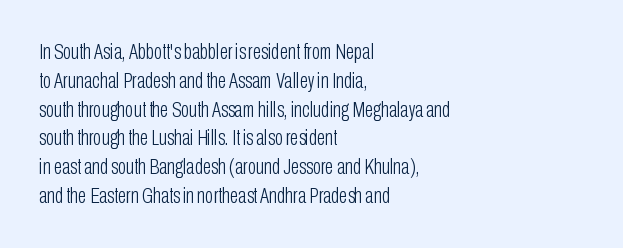
The image shows 22 px text type, upright; set left-aligned, normal line spacing (1.31x), normal letter spacing, not underlined.
